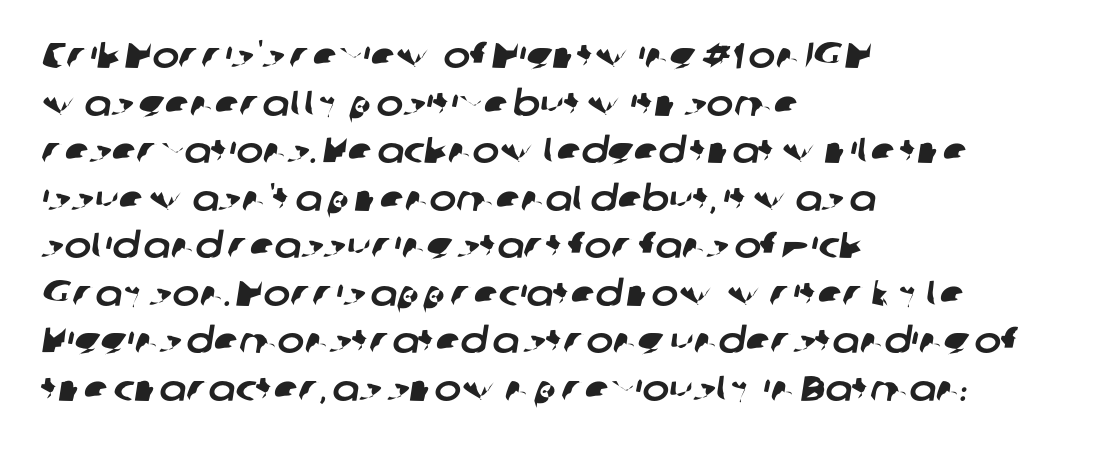
The image shows 36 px sans-serif type; set left-aligned, normal line spacing (1.32x), normal letter spacing, not underlined; low stroke contrast and a medium x-height.
